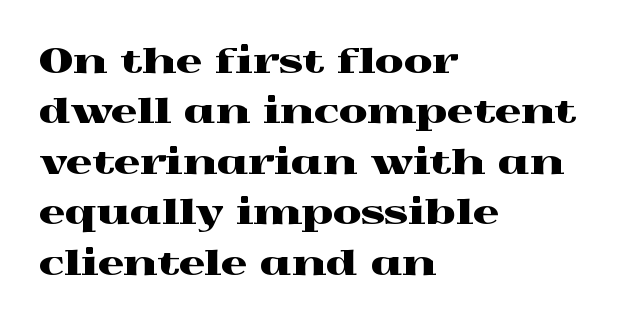
Q: Is the text italic (slanted)? A: No, it is upright.
Q: Is the typeface a serif or a sans-serif typeface? A: Serif.
Q: Is the text underlined? A: No.
Q: How is the paragraph aligned? A: Left-aligned.
Q: Is the spacing between letters normal or unusually wide? A: Normal.
Q: Is the spacing between lines tight, normal or loose? A: Normal.
Q: Width (condensed, normal, or wide)? A: Wide.
Q: x-height? A: Medium.
Q: Monospaced? A: No.
